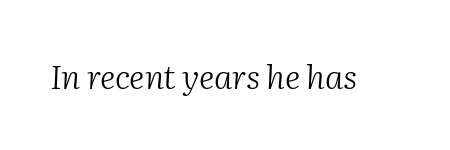
{"serif": "yes", "italic": "yes", "lean": "right", "slant_degrees": 2, "bold": "no", "weight": "light", "width": "normal", "stroke_contrast": "medium", "x_height": "medium", "monospaced": "no", "underline": "no", "letter_spacing": "normal", "letter_spacing_em": 0.0, "glyph_px": 33}
